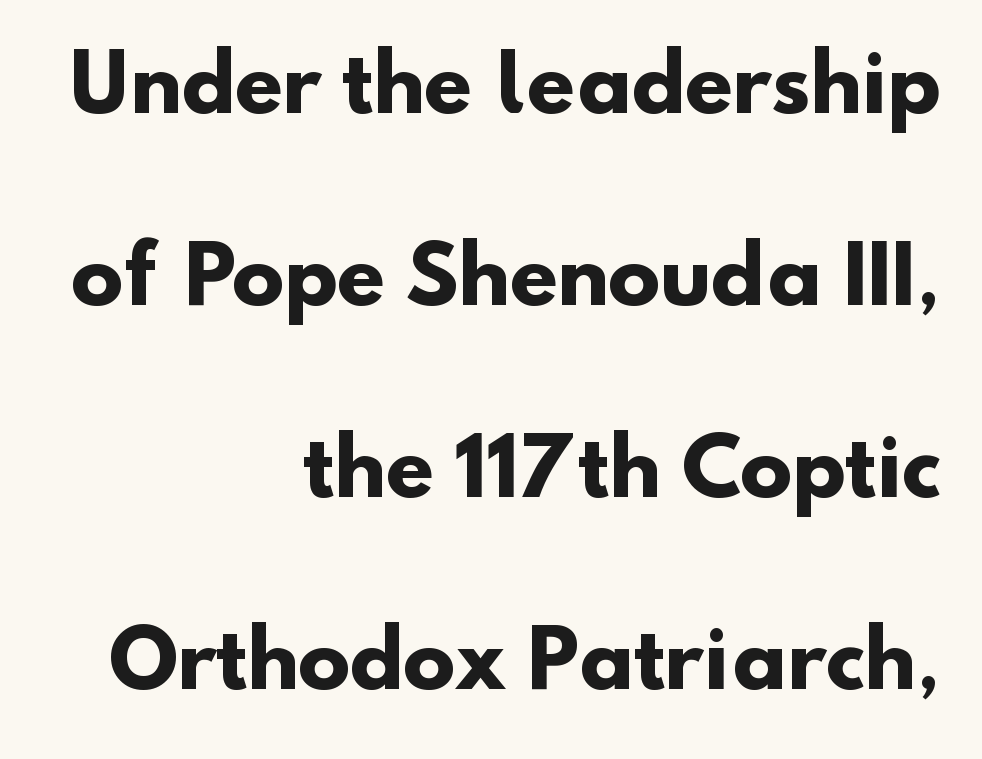
The image shows 78 px heavy sans-serif type; set right-aligned, loose line spacing (2.46x), normal letter spacing, not underlined; low stroke contrast and a small x-height.
